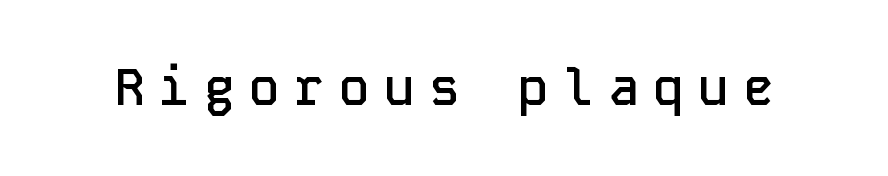
Is this a sans? Yes — the strokes have no serifs. The rendering uses typewriter-style spacing with identical character cells. Vertical strokes here are truly vertical. Anything drawn beneath the words? Only blank space. Students, this is semibold: more ink than regular, less than bold. A typesetter would call this heavily tracked-out type.
